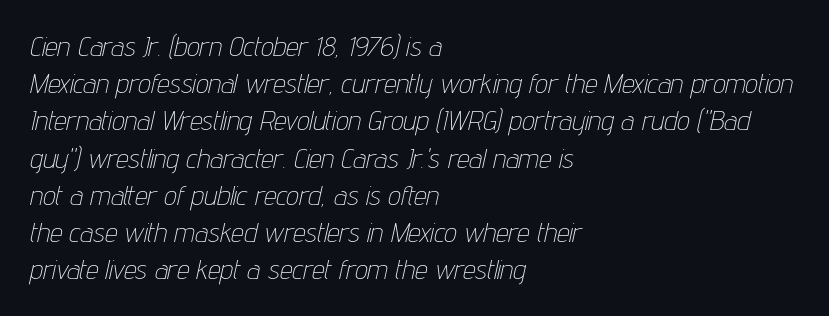
Line starts are locked; line ends wander. Standard letterfit; no display-style spreading of the glyphs. No heavy texture on the line: the type isn't bold. A typesetter would mark this as italic.
